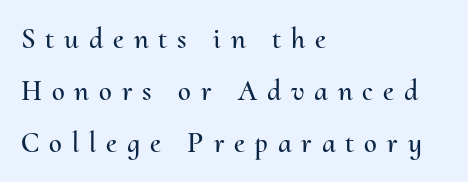
Q: Is the text italic (slanted)? A: No, it is upright.
Q: Is the text underlined? A: No.
Q: How is the paragraph aligned? A: Left-aligned.
Q: Is the spacing between letters normal or unusually wide? A: Unusually wide.
Q: Width (condensed, normal, or wide)? A: Normal.
Q: Stroke contrast? A: Medium.
Q: x-height? A: Small.
Q: Monospaced? A: No.
